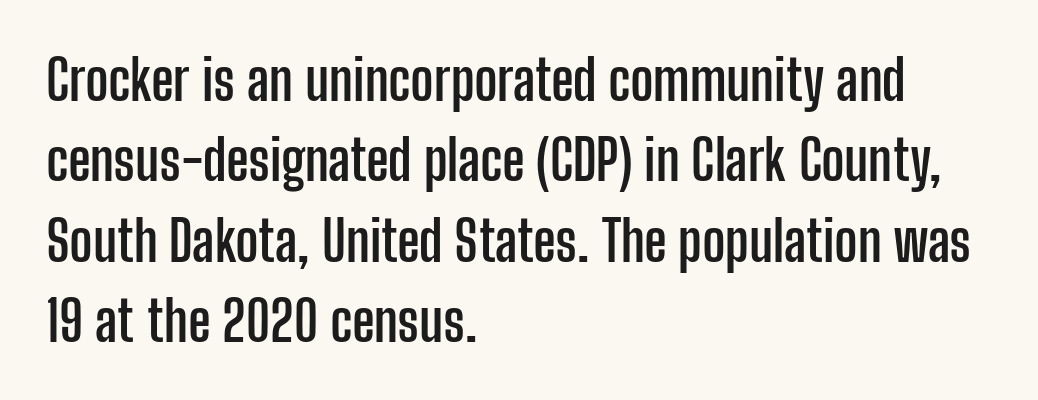
The image shows 55 px semibold, condensed sans-serif type, upright; set left-aligned, normal line spacing (1.46x), normal letter spacing, not underlined; low stroke contrast and a medium x-height.
